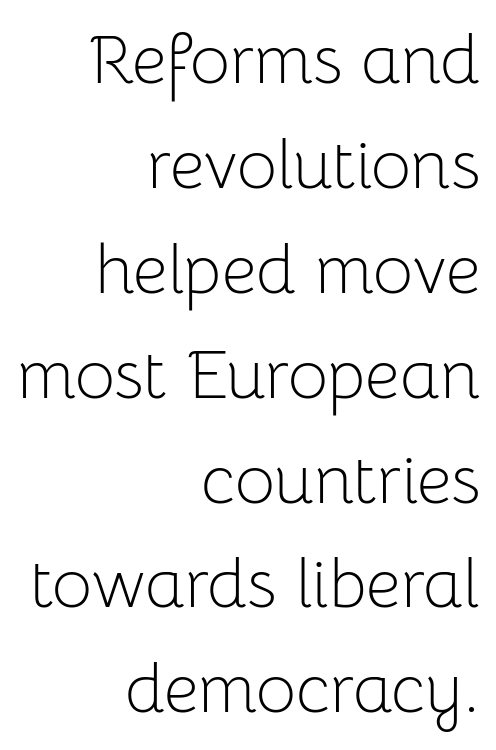
{"serif": "no", "italic": "no", "bold": "no", "weight": "light", "width": "normal", "stroke_contrast": "low", "x_height": "medium", "monospaced": "no", "underline": "no", "align": "right", "line_spacing": "normal", "line_spacing_ratio": 1.52, "letter_spacing": "normal", "letter_spacing_em": 0.0, "glyph_px": 69}
